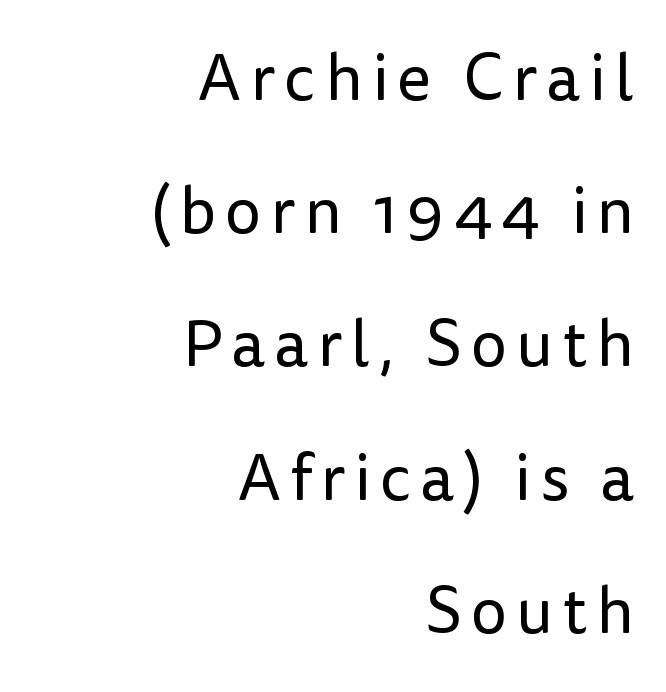
Q: Is the text bold? A: No.
Q: Is the text italic (slanted)? A: No, it is upright.
Q: Is the typeface a serif or a sans-serif typeface? A: Sans-serif.
Q: Is the text underlined? A: No.
Q: How is the paragraph aligned? A: Right-aligned.
Q: Is the spacing between lines tight, normal or loose? A: Loose.
Q: Width (condensed, normal, or wide)? A: Normal.
Q: Stroke contrast? A: Low.
Q: x-height? A: Medium.
Q: Monospaced? A: No.
